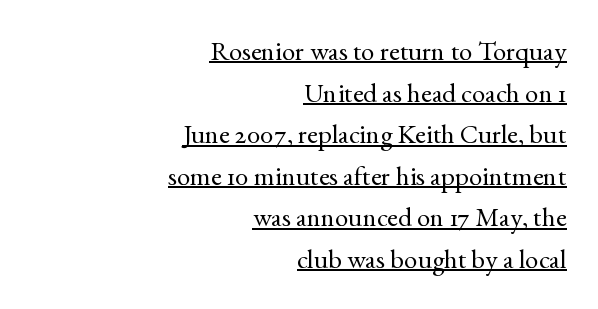
Q: Is the text bold? A: No.
Q: Is the text italic (slanted)? A: No, it is upright.
Q: Is the text underlined? A: Yes.
Q: How is the paragraph aligned? A: Right-aligned.
Q: Is the spacing between letters normal or unusually wide? A: Normal.
Q: Is the spacing between lines tight, normal or loose? A: Normal.
